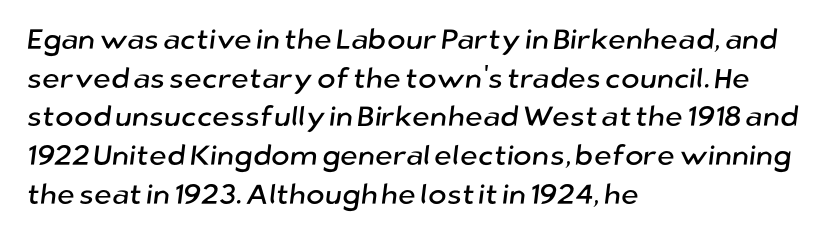
The image shows 28 px sans-serif type; set left-aligned, normal line spacing (1.38x), normal letter spacing, not underlined; low stroke contrast and a medium x-height.
